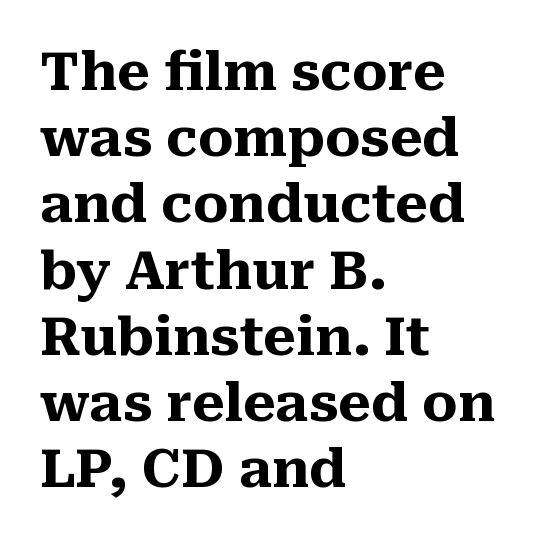
Q: Is the text bold? A: Yes.
Q: Is the text italic (slanted)? A: No, it is upright.
Q: Is the typeface a serif or a sans-serif typeface? A: Serif.
Q: Is the text underlined? A: No.
Q: How is the paragraph aligned? A: Left-aligned.
Q: Is the spacing between letters normal or unusually wide? A: Normal.
Q: Is the spacing between lines tight, normal or loose? A: Normal.
Q: Width (condensed, normal, or wide)? A: Normal.
Q: Stroke contrast? A: Medium.
Q: x-height? A: Medium.
Q: Monospaced? A: No.
